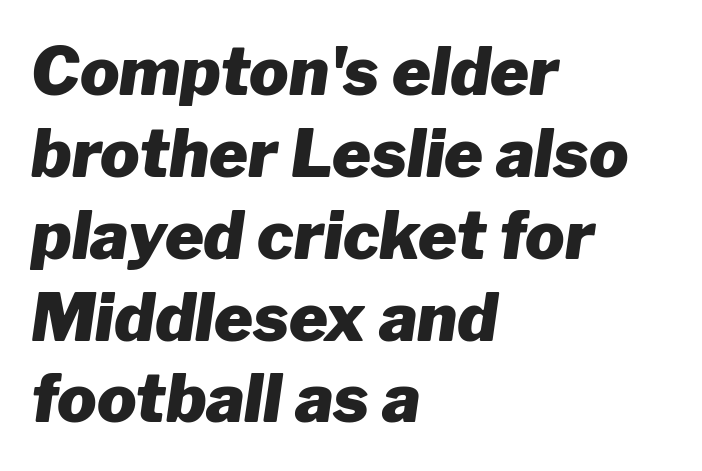
Compared with ordinary roman type, these characters are visibly tilted. Standard letterfit; no display-style spreading of the glyphs. This sample has the flowing, uneven cadence of proportional lettering. Alignment: flush left.
